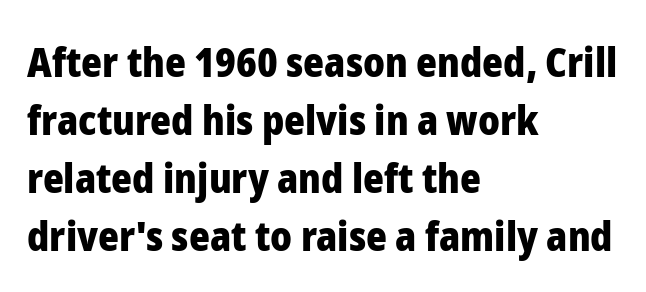
{"serif": "no", "italic": "no", "bold": "yes", "weight": "heavy", "width": "normal", "stroke_contrast": "low", "x_height": "medium", "monospaced": "no", "underline": "no", "align": "left", "line_spacing": "normal", "line_spacing_ratio": 1.45, "letter_spacing": "normal", "letter_spacing_em": 0.0, "glyph_px": 40}
